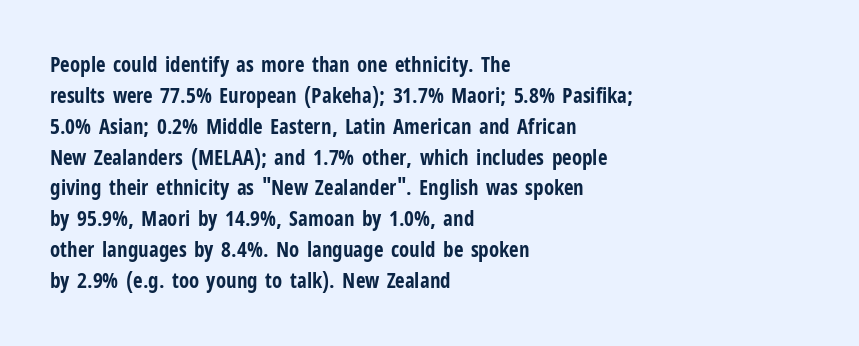
Q: Is the text bold? A: Yes.
Q: Is the text italic (slanted)? A: No, it is upright.
Q: Is the text underlined? A: No.
Q: How is the paragraph aligned? A: Left-aligned.
Q: Is the spacing between letters normal or unusually wide? A: Normal.
Q: Is the spacing between lines tight, normal or loose? A: Normal.
